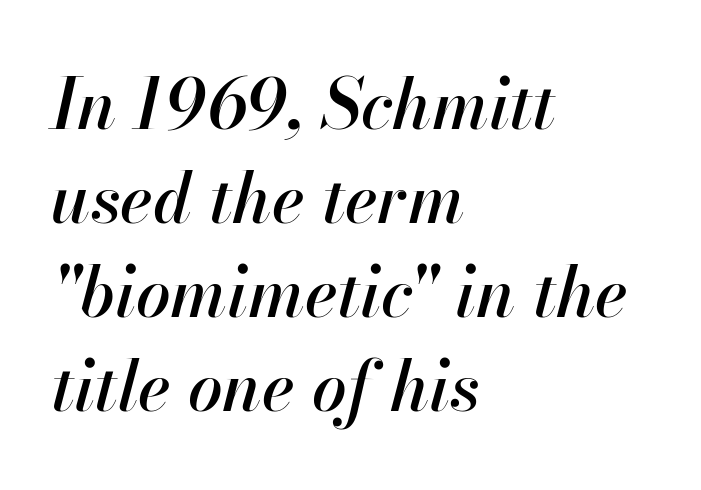
{"italic": "yes", "lean": "right", "slant_degrees": 13, "width": "normal", "stroke_contrast": "high", "x_height": "small", "monospaced": "no", "underline": "no", "align": "left", "line_spacing": "normal", "line_spacing_ratio": 1.36, "letter_spacing": "normal", "letter_spacing_em": 0.0, "glyph_px": 69}
